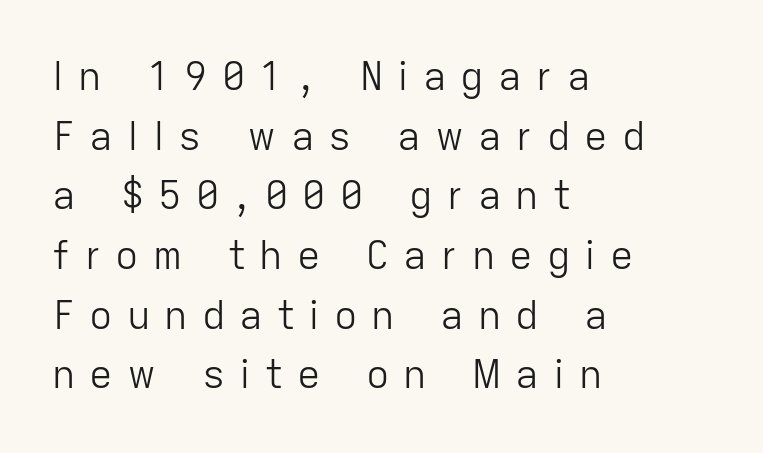
{"serif": "no", "italic": "no", "bold": "no", "weight": "light", "width": "normal", "stroke_contrast": "low", "x_height": "medium", "monospaced": "no", "underline": "no", "align": "left", "line_spacing": "normal", "line_spacing_ratio": 1.53, "letter_spacing": "wide", "letter_spacing_em": 0.36, "glyph_px": 39}
